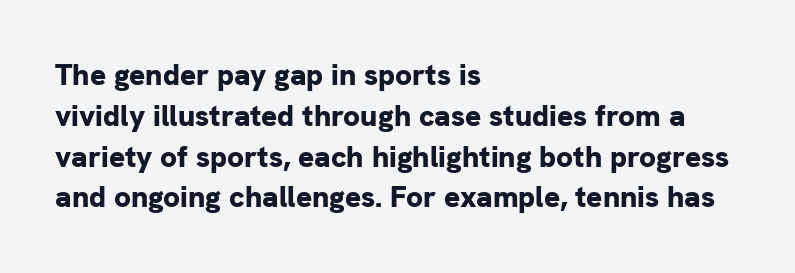
Q: Is the text bold? A: Yes.
Q: Is the text italic (slanted)? A: No, it is upright.
Q: Is the typeface a serif or a sans-serif typeface? A: Sans-serif.
Q: Is the text underlined? A: No.
Q: How is the paragraph aligned? A: Left-aligned.
Q: Is the spacing between letters normal or unusually wide? A: Normal.
Q: Is the spacing between lines tight, normal or loose? A: Normal.
Q: Width (condensed, normal, or wide)? A: Normal.
Q: Stroke contrast? A: Low.
Q: x-height? A: Medium.
Q: Monospaced? A: No.
